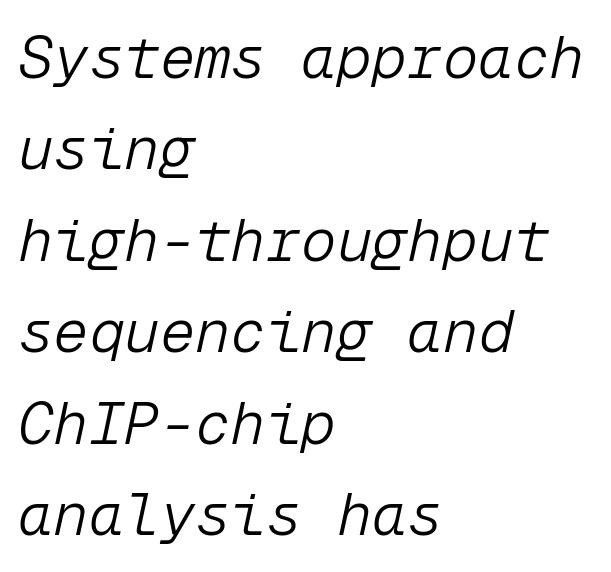
{"italic": "yes", "lean": "right", "slant_degrees": 12, "bold": "no", "weight": "light", "width": "normal", "stroke_contrast": "low", "x_height": "medium", "monospaced": "yes", "underline": "no", "align": "left", "line_spacing": "normal", "line_spacing_ratio": 1.55, "letter_spacing": "normal", "letter_spacing_em": 0.0, "glyph_px": 59}
